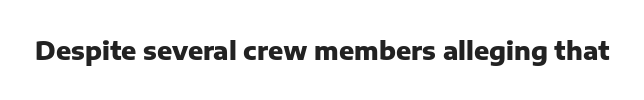
The image shows 25 px bold type, upright; set normal letter spacing, not underlined.
